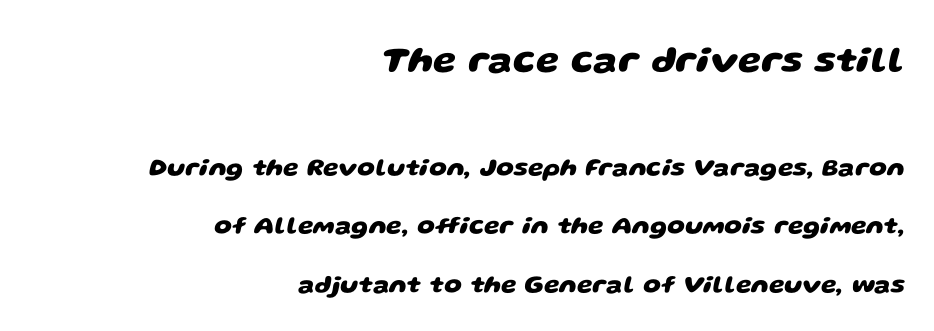
Leading is clearly above the norm, producing a sparse column. A student would notice the top passage is typeset larger than what follows. Compared with typical body copy, the letter spacing here is the same. Decoration check: the copy has no underline.
